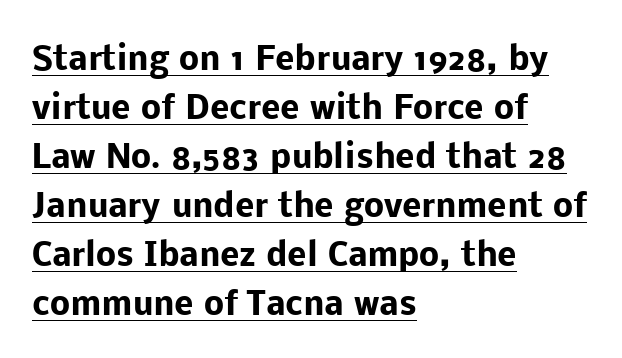
Here the designer chose a conventional face with non-uniform glyph widths. Tracking here is standard; glyphs follow each other at the usual distance. A dark, heavy texture on the line: the type is bold. The font's upright variant was chosen for this text.
